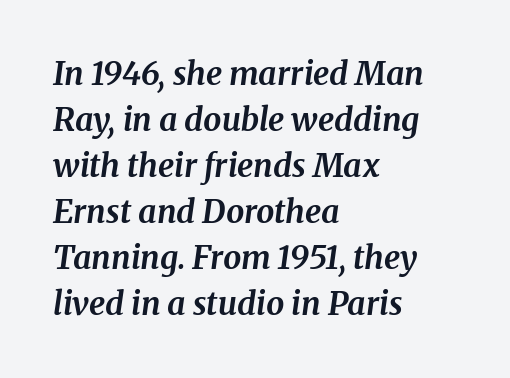
The line texture is even and compact thanks to regular tracking. Quick note: interline space is typical. The passage shown leans; its letterforms are oblique. Honestly, there is no underline to notice here at all.
